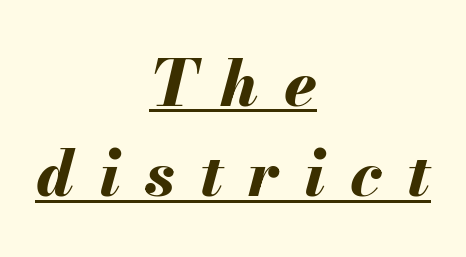
{"italic": "yes", "lean": "right", "slant_degrees": 13, "bold": "yes", "weight": "bold", "width": "normal", "stroke_contrast": "medium", "x_height": "small", "monospaced": "no", "underline": "yes", "align": "center", "line_spacing": "normal", "line_spacing_ratio": 1.41, "letter_spacing": "wide", "letter_spacing_em": 0.39, "glyph_px": 64}
